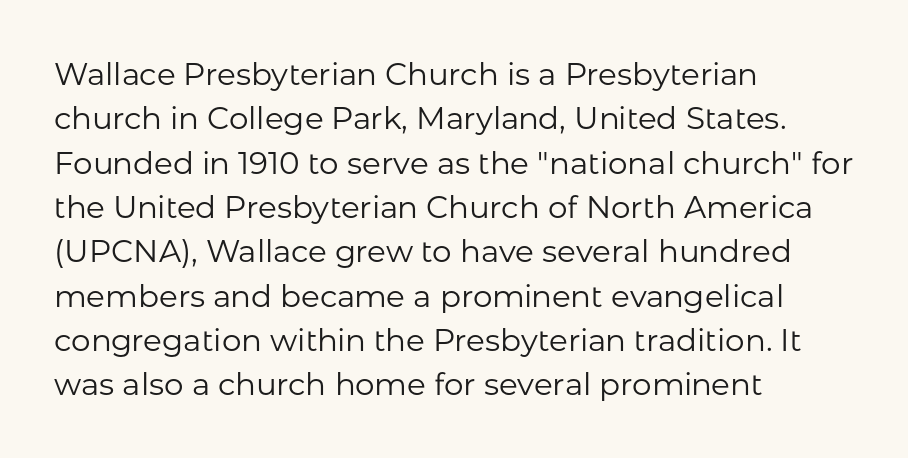
The image shows 31 px regular-weight sans-serif type, upright; set left-aligned, normal line spacing (1.43x), normal letter spacing, not underlined; low stroke contrast and a medium x-height.
